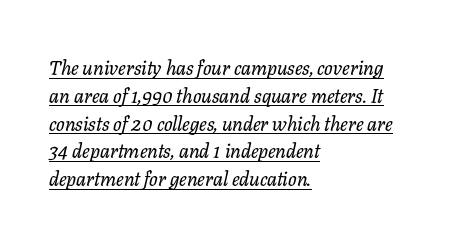
The typography opts for an oblique posture over an upright one. How are the letters spaced? Ordinarily, with no added tracking. The block of text has a typical density, with ordinary space between rows. A baseline rule has been typeset under these characters.
